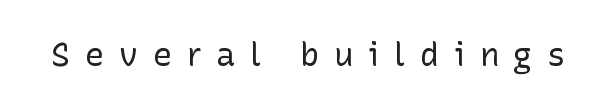
{"serif": "no", "italic": "no", "bold": "no", "weight": "regular", "width": "normal", "stroke_contrast": "low", "x_height": "medium", "monospaced": "no", "underline": "no", "letter_spacing": "wide", "letter_spacing_em": 0.46, "glyph_px": 32}
